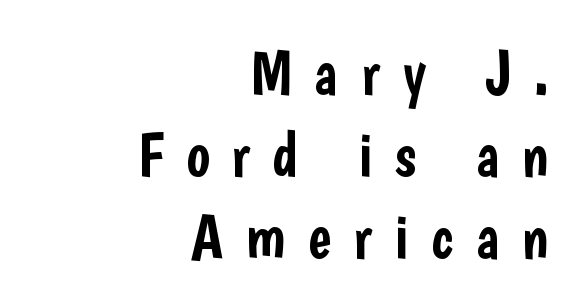
Q: Is the text italic (slanted)? A: No, it is upright.
Q: Is the typeface a serif or a sans-serif typeface? A: Sans-serif.
Q: Is the text underlined? A: No.
Q: How is the paragraph aligned? A: Right-aligned.
Q: Is the spacing between letters normal or unusually wide? A: Unusually wide.
Q: Is the spacing between lines tight, normal or loose? A: Normal.
Q: Width (condensed, normal, or wide)? A: Condensed.
Q: Stroke contrast? A: Low.
Q: x-height? A: Medium.
Q: Monospaced? A: No.
